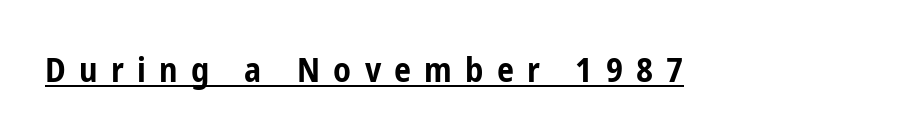
The image shows 34 px bold, condensed sans-serif type, upright; set unusually wide letter spacing (+0.39 em), underlined; low stroke contrast and a medium x-height.
